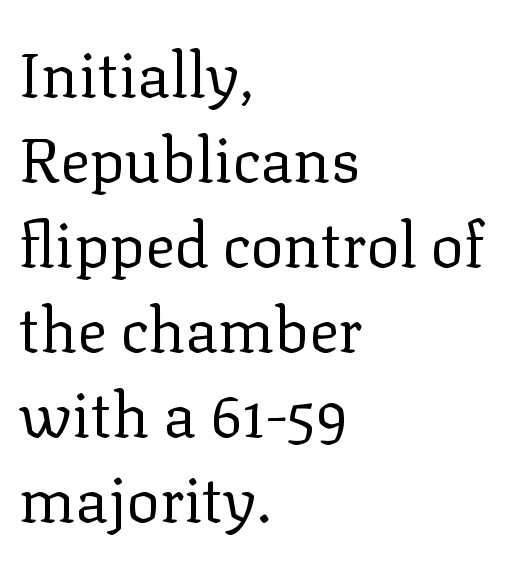
Spacing verdict: proportional, widths tailored to each character. Caption: multi-line text, flush left, ragged right. Students, observe: this is what conventionally led text looks like. Type style note: has serifs.
